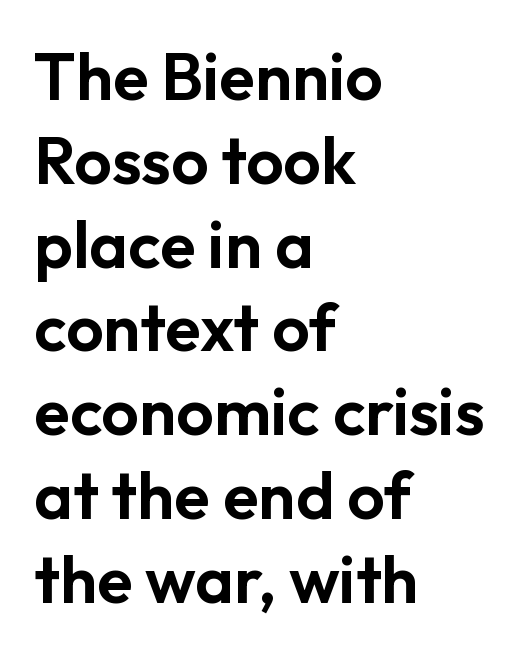
{"serif": "no", "italic": "no", "width": "normal", "stroke_contrast": "low", "x_height": "medium", "monospaced": "no", "underline": "no", "align": "left", "line_spacing": "normal", "line_spacing_ratio": 1.27, "letter_spacing": "normal", "letter_spacing_em": 0.0, "glyph_px": 66}
